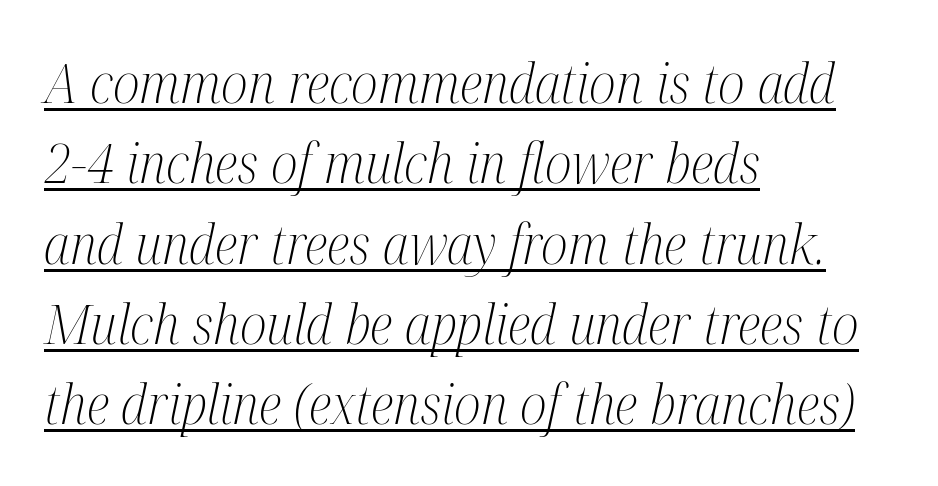
Does the type have serifs? Yes, each stem ends in a small foot. The words here are underlined. The compositor pushed each line to the left boundary. The letters look calm and open, with moderate or lighter stems.
